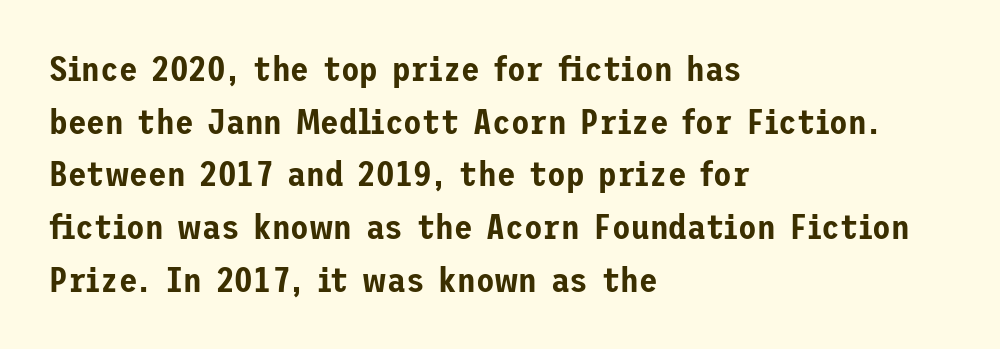
Q: Is the text italic (slanted)? A: No, it is upright.
Q: Is the typeface a serif or a sans-serif typeface? A: Sans-serif.
Q: Is the text underlined? A: No.
Q: How is the paragraph aligned? A: Left-aligned.
Q: Is the spacing between letters normal or unusually wide? A: Normal.
Q: Is the spacing between lines tight, normal or loose? A: Normal.
Q: Width (condensed, normal, or wide)? A: Normal.
Q: Stroke contrast? A: Low.
Q: x-height? A: Medium.
